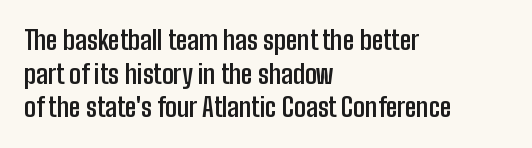
{"italic": "no", "bold": "yes", "underline": "no", "align": "left", "line_spacing": "normal", "line_spacing_ratio": 1.29, "letter_spacing": "normal", "letter_spacing_em": 0.0, "glyph_px": 26}
